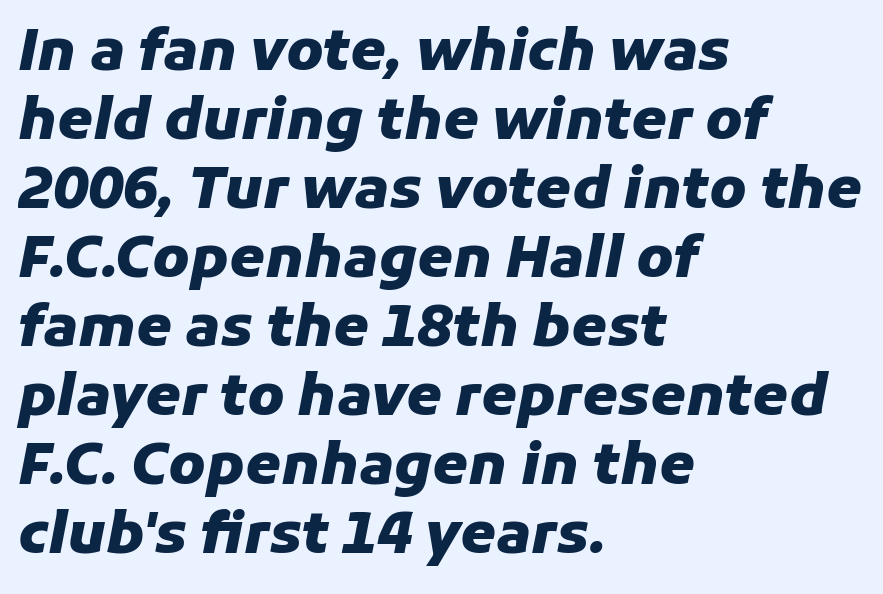
{"italic": "yes", "lean": "right", "slant_degrees": 11, "bold": "yes", "weight": "heavy", "width": "normal", "stroke_contrast": "low", "x_height": "medium", "monospaced": "no", "underline": "no", "align": "left", "line_spacing_ratio": 1.21, "letter_spacing": "normal", "letter_spacing_em": 0.0, "glyph_px": 57}
